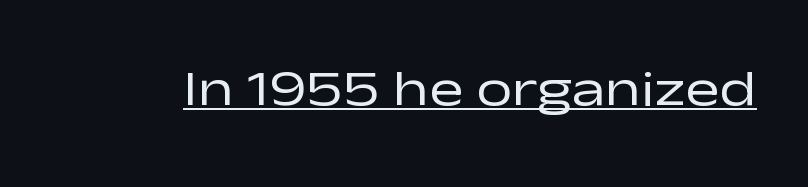
Does a line run under the words? Yes, clearly. Stems here are at most as thick as an everyday book face. Characters remain perfectly vertical along every line. Each word holds together tightly as a unit, with standard inter-letter gaps. You could not count columns in this text — the font is proportionally spaced.
